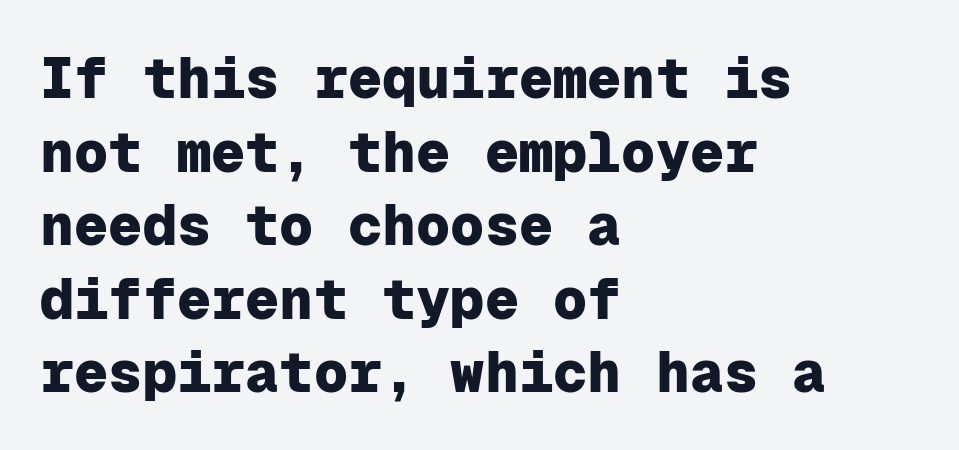
Q: Is the text bold? A: Yes.
Q: Is the text italic (slanted)? A: No, it is upright.
Q: Is the typeface a serif or a sans-serif typeface? A: Sans-serif.
Q: Is the text underlined? A: No.
Q: How is the paragraph aligned? A: Left-aligned.
Q: Is the spacing between letters normal or unusually wide? A: Normal.
Q: Is the spacing between lines tight, normal or loose? A: Normal.
Q: Width (condensed, normal, or wide)? A: Normal.
Q: Stroke contrast? A: Low.
Q: x-height? A: Medium.
Q: Monospaced? A: Yes.
